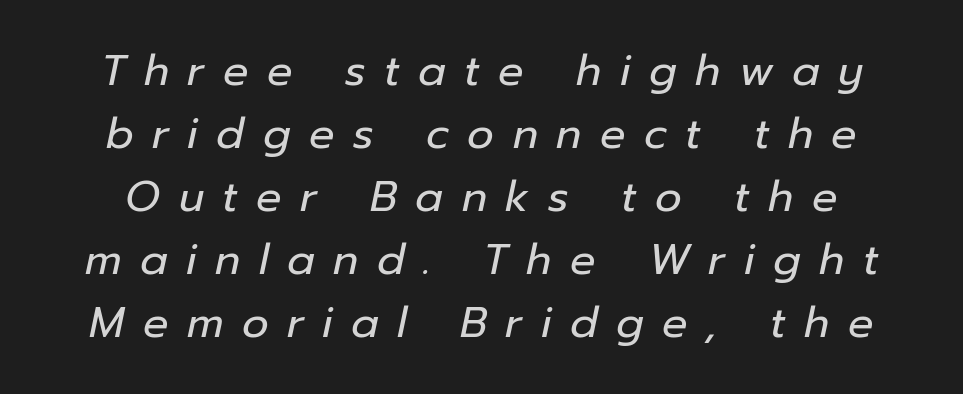
The image shows 42 px regular-weight type, italic (leaning right); set centered, normal line spacing (1.5x), unusually wide letter spacing (+0.44 em), not underlined; low stroke contrast and a medium x-height.
